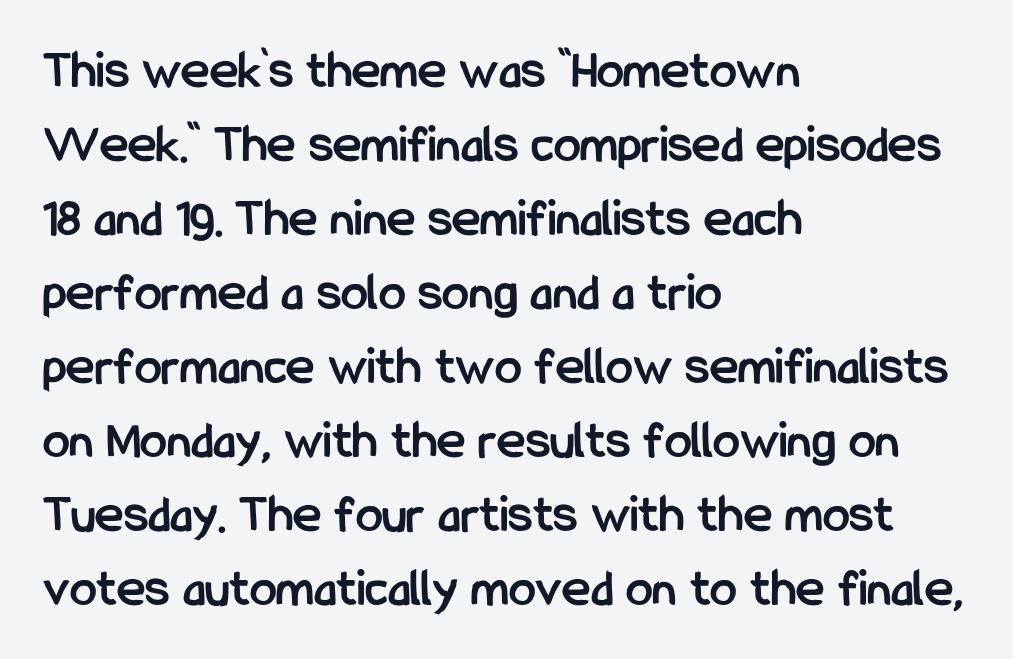
The designer left line spacing at the default. The letters carry no serifs — their stems end cleanly without finishing strokes. As a designer I'd log this as weight 700, bold. Rule under the text: the space is simply empty. The paragraph shown leans on its left margin. No italicization has been applied; the sample stays upright.
